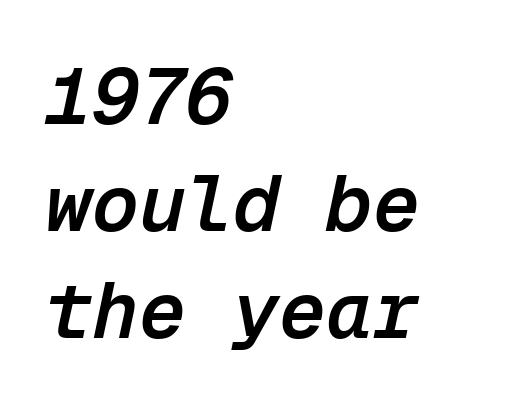
{"italic": "yes", "lean": "right", "slant_degrees": 12, "bold": "semi", "weight": "semibold", "width": "normal", "stroke_contrast": "low", "x_height": "medium", "monospaced": "yes", "underline": "no", "align": "left", "line_spacing": "normal", "line_spacing_ratio": 1.37, "letter_spacing": "normal", "letter_spacing_em": 0.0, "glyph_px": 78}
